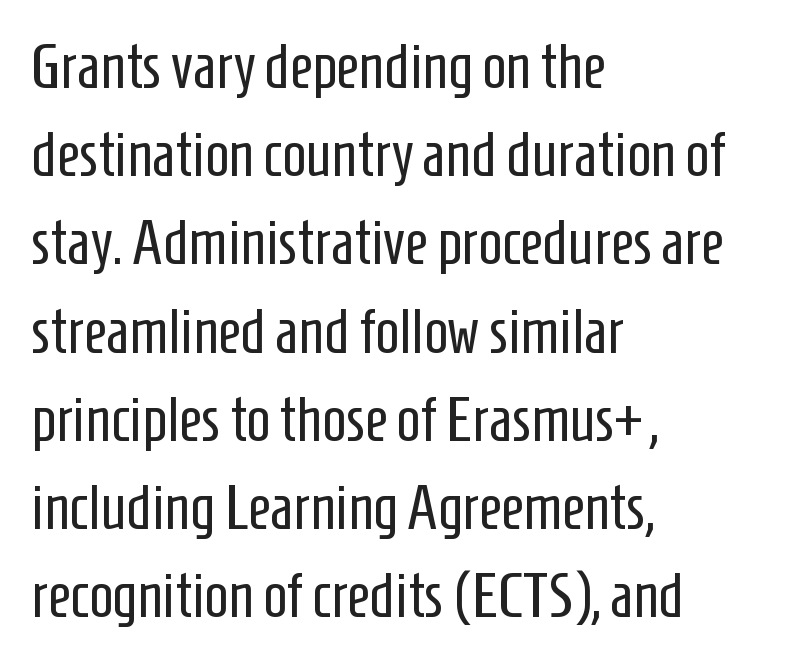
Q: Is the text bold? A: No.
Q: Is the text italic (slanted)? A: No, it is upright.
Q: Is the typeface a serif or a sans-serif typeface? A: Sans-serif.
Q: Is the text underlined? A: No.
Q: How is the paragraph aligned? A: Left-aligned.
Q: Is the spacing between letters normal or unusually wide? A: Normal.
Q: Is the spacing between lines tight, normal or loose? A: Normal.
Q: Width (condensed, normal, or wide)? A: Condensed.
Q: Stroke contrast? A: Low.
Q: x-height? A: Medium.
Q: Monospaced? A: No.
